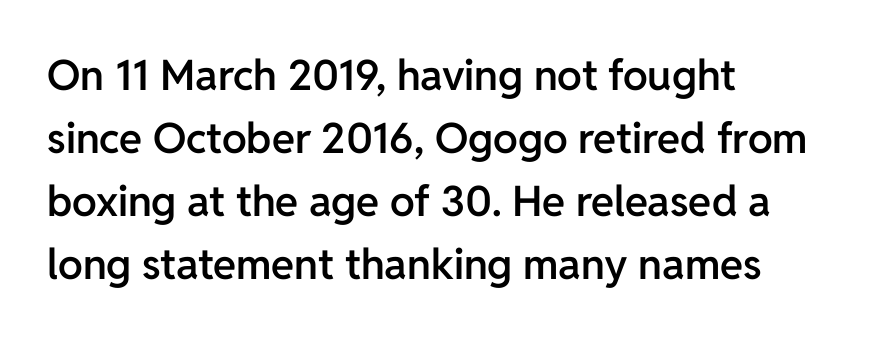
Q: Is the text bold? A: Semi-bold.
Q: Is the text italic (slanted)? A: No, it is upright.
Q: Is the typeface a serif or a sans-serif typeface? A: Sans-serif.
Q: Is the text underlined? A: No.
Q: How is the paragraph aligned? A: Left-aligned.
Q: Is the spacing between letters normal or unusually wide? A: Normal.
Q: Is the spacing between lines tight, normal or loose? A: Normal.
Q: Width (condensed, normal, or wide)? A: Normal.
Q: Stroke contrast? A: Low.
Q: x-height? A: Medium.
Q: Monospaced? A: No.
